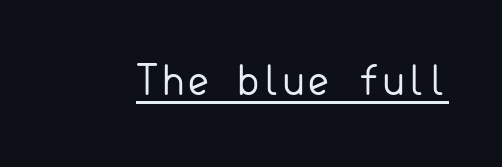
Q: Is the text bold? A: No.
Q: Is the text italic (slanted)? A: No, it is upright.
Q: Is the typeface a serif or a sans-serif typeface? A: Sans-serif.
Q: Is the text underlined? A: Yes.
Q: Is the spacing between letters normal or unusually wide? A: Normal.
Q: Width (condensed, normal, or wide)? A: Normal.
Q: Stroke contrast? A: Low.
Q: x-height? A: Small.
